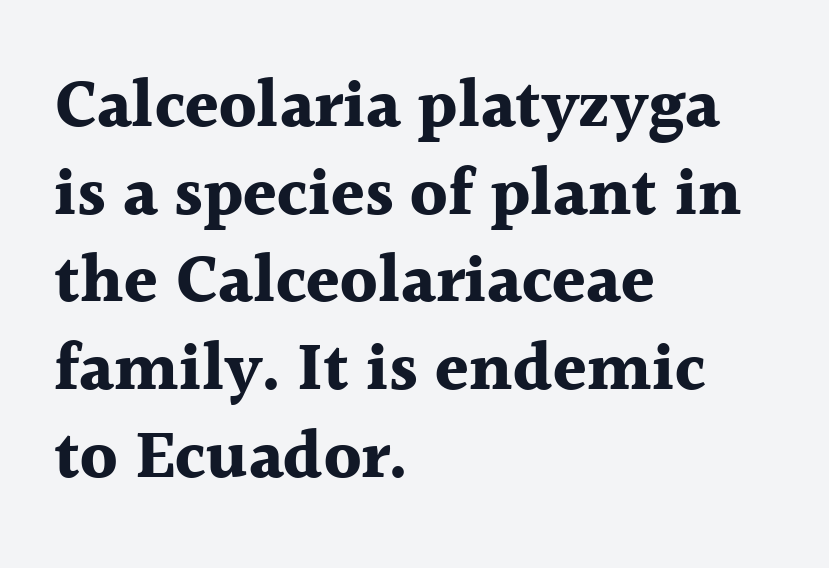
{"serif": "yes", "italic": "no", "bold": "yes", "weight": "bold", "width": "normal", "x_height": "medium", "monospaced": "no", "underline": "no", "align": "left", "line_spacing": "normal", "line_spacing_ratio": 1.29, "letter_spacing": "normal", "letter_spacing_em": 0.0, "glyph_px": 68}
